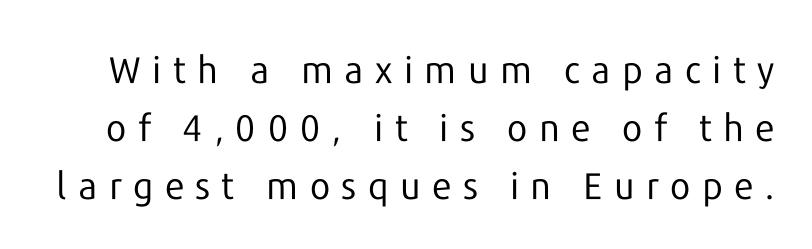
Q: Is the text bold? A: No.
Q: Is the text italic (slanted)? A: No, it is upright.
Q: Is the typeface a serif or a sans-serif typeface? A: Sans-serif.
Q: Is the text underlined? A: No.
Q: Is the spacing between letters normal or unusually wide? A: Unusually wide.
Q: Is the spacing between lines tight, normal or loose? A: Normal.
Q: Width (condensed, normal, or wide)? A: Normal.
Q: Stroke contrast? A: Low.
Q: x-height? A: Medium.
Q: Monospaced? A: No.
